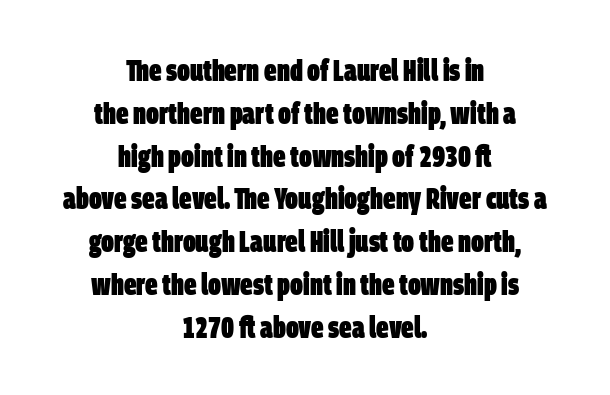
This sample keeps an unexceptional amount of space between lines. This rendering employs a face without finishing strokes, i.e., a sans-serif. Each letter keeps its own natural width here, so spacing adapts to shape. Typographic density is high because the face is bold.
